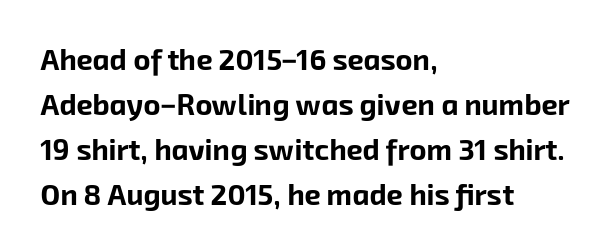
{"serif": "no", "bold": "yes", "weight": "bold", "width": "normal", "stroke_contrast": "low", "x_height": "medium", "monospaced": "no", "underline": "no", "align": "left", "line_spacing": "normal", "line_spacing_ratio": 1.55, "letter_spacing": "normal", "letter_spacing_em": 0.0, "glyph_px": 29}
